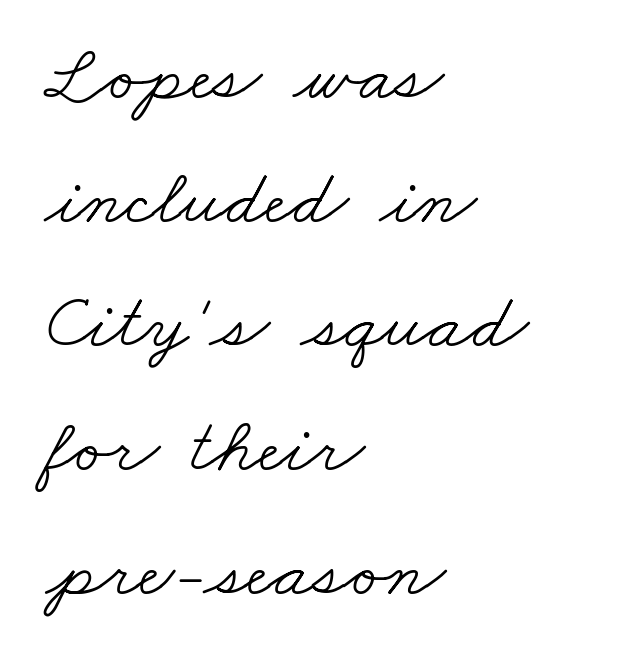
{"serif": "yes", "bold": "no", "weight": "light", "width": "wide", "stroke_contrast": "low", "x_height": "small", "monospaced": "no", "underline": "no", "align": "left", "line_spacing": "normal", "line_spacing_ratio": 1.59, "letter_spacing": "normal", "letter_spacing_em": 0.0, "glyph_px": 78}
